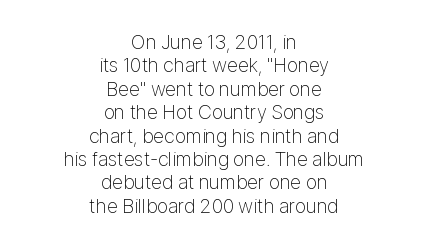
You could call the tracking neutral — neither tight nor loose. The paragraph has two soft edges and a firm central axis. Does the lettering tilt? It doesn't — this is upright. Letters have the restrained weight of plain body copy at most.
